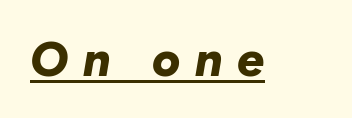
Q: Is the text bold? A: Yes.
Q: Is the text italic (slanted)? A: Yes, it leans right by about 10 degrees.
Q: Is the text underlined? A: Yes.
Q: Is the spacing between letters normal or unusually wide? A: Unusually wide.
Q: Width (condensed, normal, or wide)? A: Normal.
Q: Stroke contrast? A: Low.
Q: x-height? A: Medium.
Q: Monospaced? A: No.
